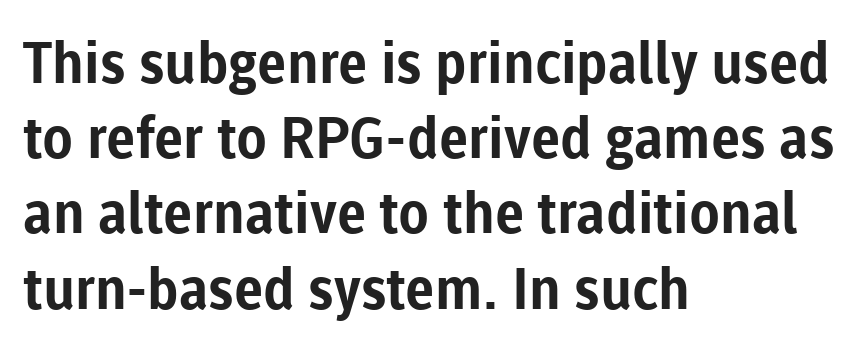
Q: Is the text bold? A: Yes.
Q: Is the text italic (slanted)? A: No, it is upright.
Q: Is the typeface a serif or a sans-serif typeface? A: Sans-serif.
Q: Is the text underlined? A: No.
Q: How is the paragraph aligned? A: Left-aligned.
Q: Is the spacing between letters normal or unusually wide? A: Normal.
Q: Is the spacing between lines tight, normal or loose? A: Normal.
Q: Width (condensed, normal, or wide)? A: Normal.
Q: Stroke contrast? A: Low.
Q: x-height? A: Medium.
Q: Monospaced? A: No.
